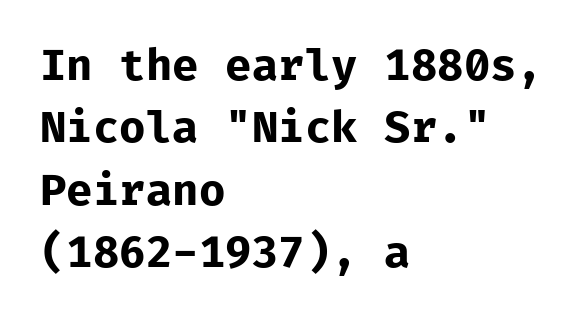
Q: Is the text bold? A: Yes.
Q: Is the text italic (slanted)? A: No, it is upright.
Q: Is the typeface a serif or a sans-serif typeface? A: Sans-serif.
Q: Is the text underlined? A: No.
Q: How is the paragraph aligned? A: Left-aligned.
Q: Is the spacing between letters normal or unusually wide? A: Normal.
Q: Is the spacing between lines tight, normal or loose? A: Normal.
Q: Width (condensed, normal, or wide)? A: Normal.
Q: Stroke contrast? A: Low.
Q: x-height? A: Medium.
